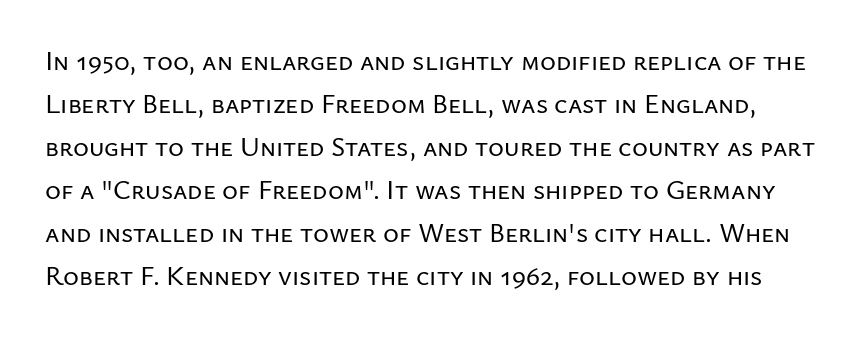
The image shows 27 px text type, upright; set normal line spacing (1.59x), normal letter spacing, not underlined.
